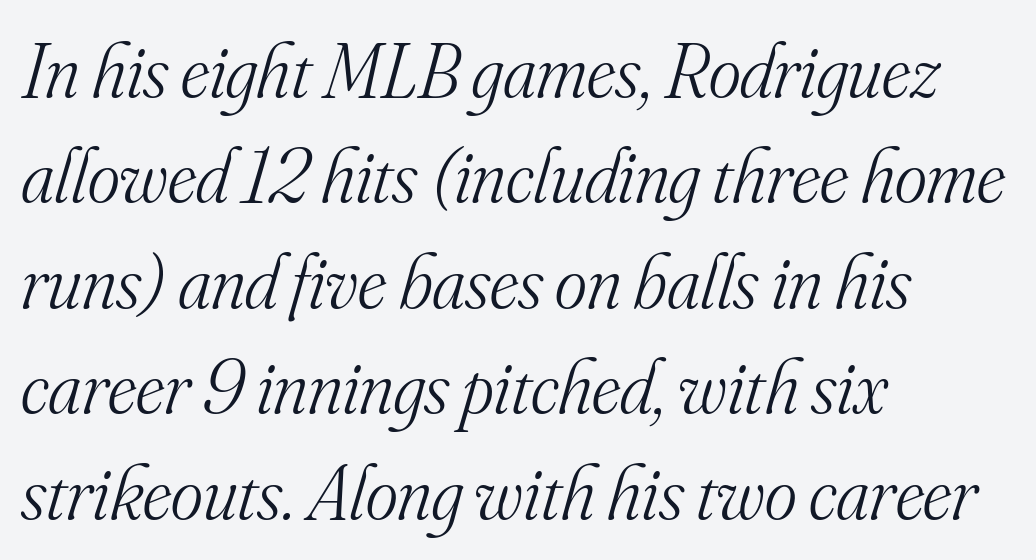
Q: Is the text bold? A: No.
Q: Is the text italic (slanted)? A: Yes, it leans right by about 16 degrees.
Q: Is the typeface a serif or a sans-serif typeface? A: Serif.
Q: Is the text underlined? A: No.
Q: How is the paragraph aligned? A: Left-aligned.
Q: Is the spacing between letters normal or unusually wide? A: Normal.
Q: Is the spacing between lines tight, normal or loose? A: Normal.
Q: Width (condensed, normal, or wide)? A: Normal.
Q: Stroke contrast? A: Medium.
Q: x-height? A: Small.
Q: Monospaced? A: No.
